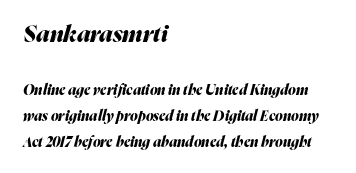
Q: Is the text bold? A: Yes.
Q: Is the text italic (slanted)? A: Yes, it leans right by about 16 degrees.
Q: Is the text underlined? A: No.
Q: How is the paragraph aligned? A: Left-aligned.
Q: Is the spacing between letters normal or unusually wide? A: Normal.
Q: Which block of text is set in a larger size, the first (top) or the second (bottom)? A: The first (top) one.
